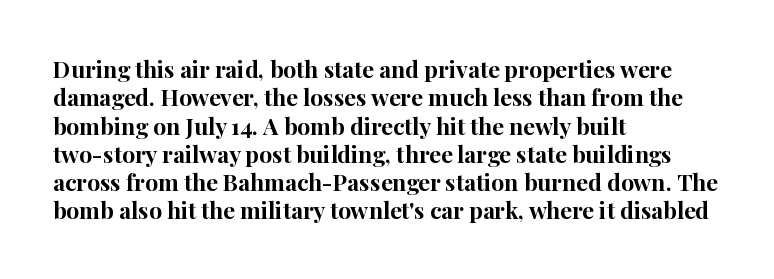
The image shows 23 px bold type, upright; set left-aligned, line spacing 1.23x, normal letter spacing, not underlined.
